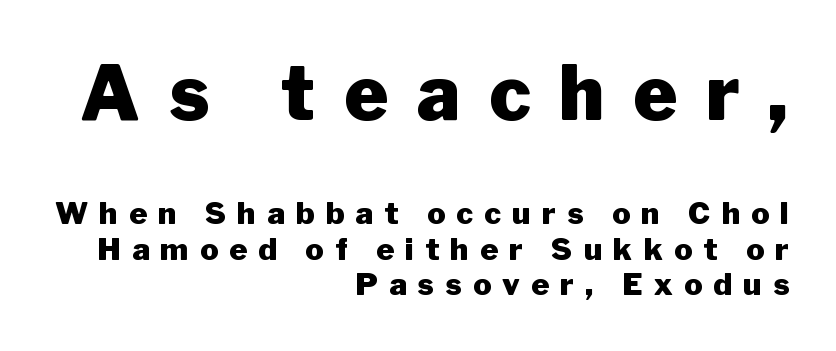
The image shows 75 px heavy sans-serif type, upright; set right-aligned, line spacing 1.18x, unusually wide letter spacing (+0.38 em), not underlined; the first (top) block is 2.5x larger; low stroke contrast and a medium x-height.
